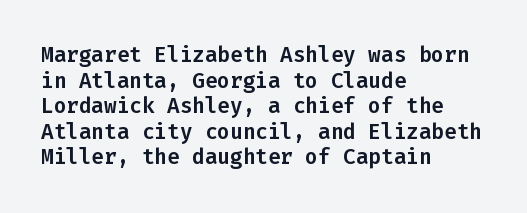
Line beginnings align vertically; line endings do not. Posture: vertical. A typesetter would call this zero additional tracking. The baseline area is clear.
